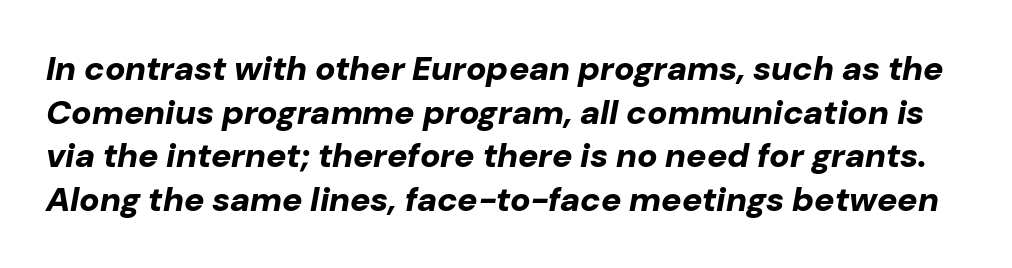
Q: Is the text bold? A: Yes.
Q: Is the text italic (slanted)? A: Yes, it leans right by about 10 degrees.
Q: Is the text underlined? A: No.
Q: Is the spacing between letters normal or unusually wide? A: Normal.
Q: Is the spacing between lines tight, normal or loose? A: Normal.
Q: Width (condensed, normal, or wide)? A: Normal.
Q: Stroke contrast? A: Low.
Q: x-height? A: Medium.
Q: Monospaced? A: No.
